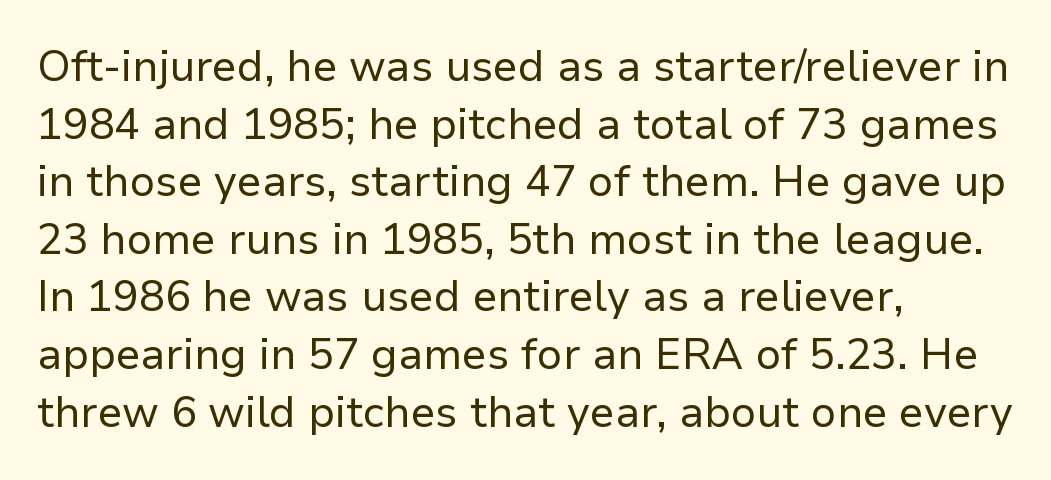
The text block is weighted toward the left margin, trailing off unevenly rightward. Glance below the letters and you will spot only blank space. Nothing heavy about these letters — not bold at all. Upright lettering throughout.
